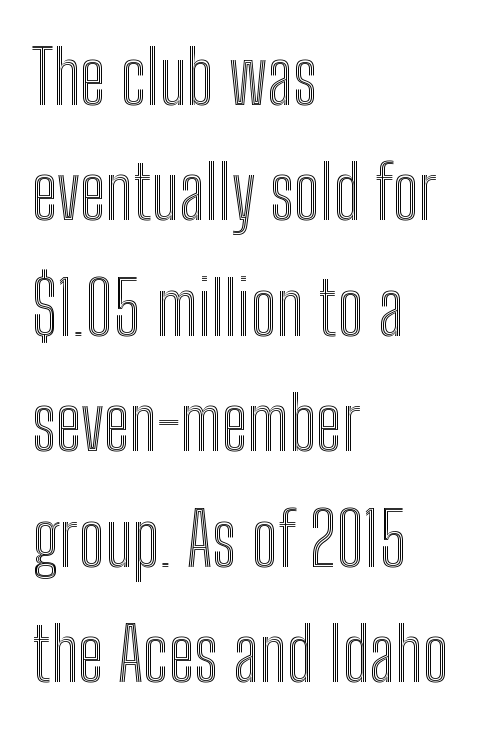
The image shows 74 px condensed type, upright; set left-aligned, normal line spacing (1.56x), normal letter spacing, not underlined; a medium x-height.
